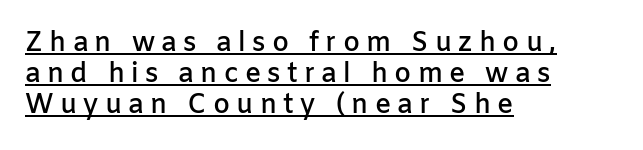
The image shows 27 px text type, upright; set left-aligned, tight line spacing (1.15x), unusually wide letter spacing (+0.23 em), underlined.
